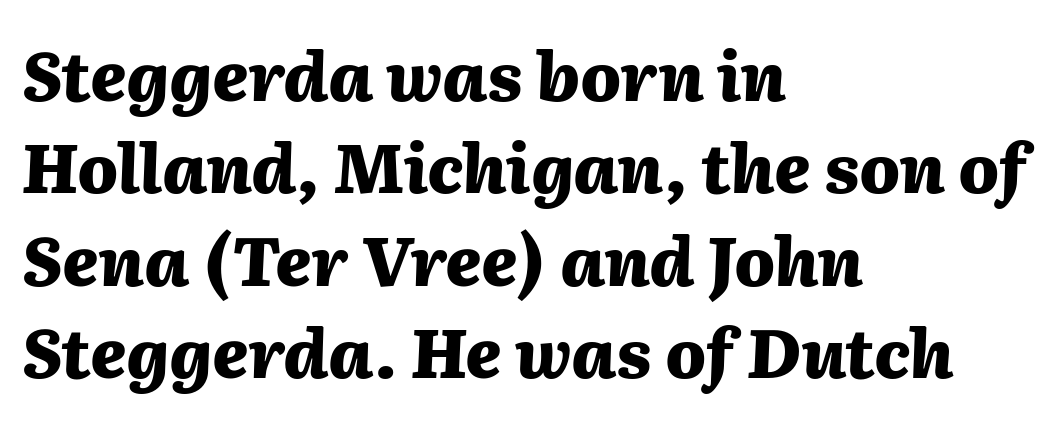
{"italic": "yes", "lean": "right", "slant_degrees": 2, "bold": "yes", "weight": "heavy", "width": "normal", "stroke_contrast": "medium", "x_height": "medium", "monospaced": "no", "underline": "no", "align": "left", "line_spacing": "normal", "line_spacing_ratio": 1.38, "letter_spacing": "normal", "letter_spacing_em": 0.0, "glyph_px": 67}
